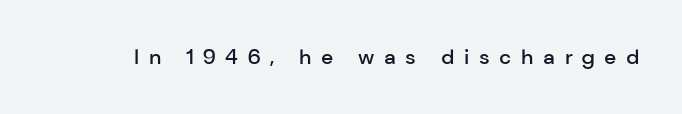
{"italic": "no", "bold": "semi", "underline": "no", "letter_spacing": "wide", "letter_spacing_em": 0.46, "glyph_px": 21}
